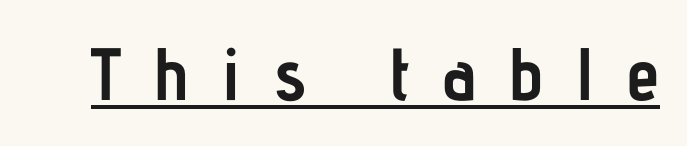
As a designer I'd log this as weight 700, bold. The letters advance in unequal steps, a hallmark of proportional type. The rendered words wear a rule along their underside. The face used here is a sans, in the tradition of grotesques and geometrics. Students, note that the glyphs here are deliberately spaced far apart. Ascenders rise straight up at ninety degrees.
